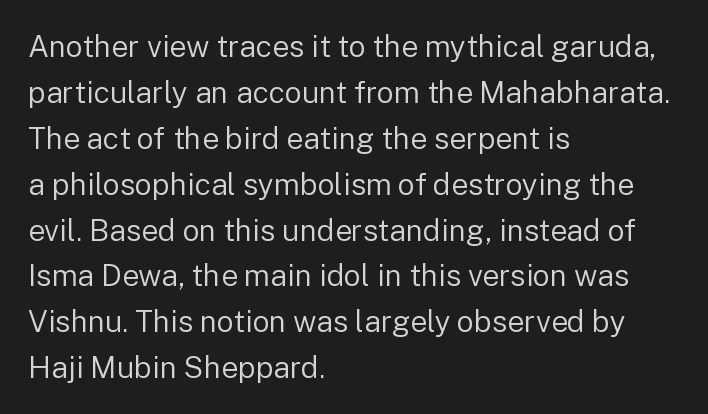
{"serif": "no", "italic": "no", "bold": "no", "weight": "regular", "width": "normal", "stroke_contrast": "low", "x_height": "medium", "monospaced": "no", "underline": "no", "align": "left", "line_spacing": "normal", "line_spacing_ratio": 1.53, "letter_spacing": "normal", "letter_spacing_em": 0.0, "glyph_px": 30}
